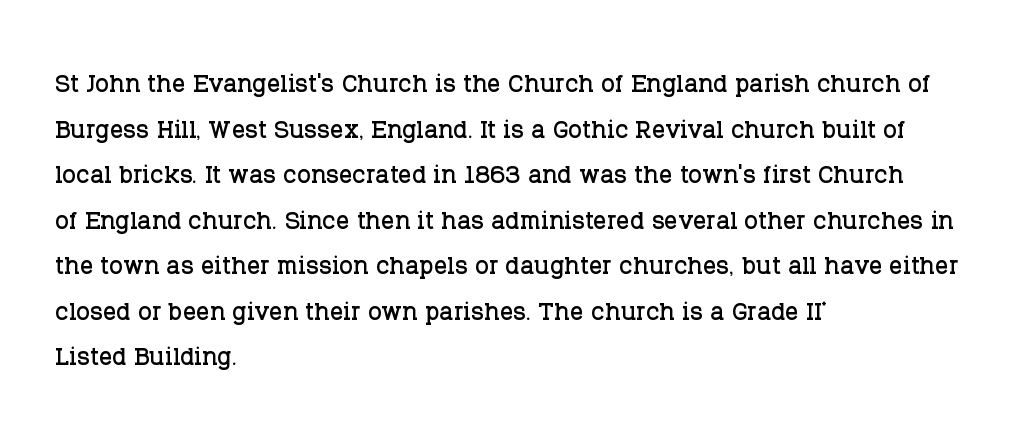
The image shows 33 px serif type, upright; set left-aligned, normal line spacing (1.38x), normal letter spacing, not underlined; low stroke contrast and a large x-height.
